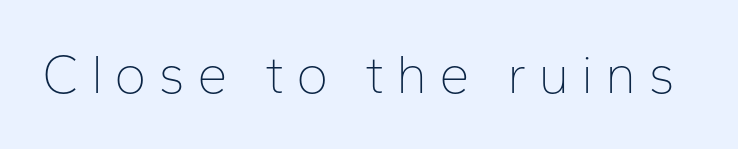
{"serif": "no", "italic": "no", "bold": "no", "weight": "thin", "width": "normal", "stroke_contrast": "low", "x_height": "medium", "monospaced": "no", "underline": "no", "letter_spacing": "wide", "letter_spacing_em": 0.21, "glyph_px": 55}
